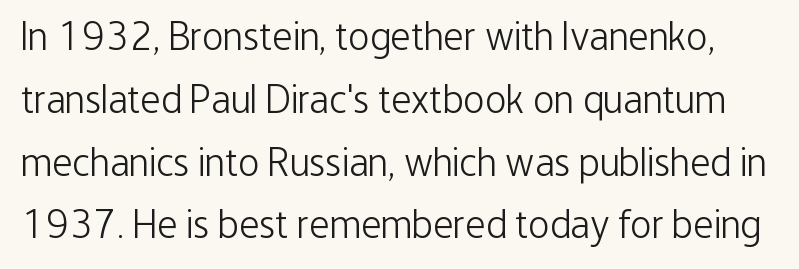
The image shows 40 px light, condensed sans-serif type, upright; set normal line spacing (1.57x), normal letter spacing, not underlined; low stroke contrast and a medium x-height.
